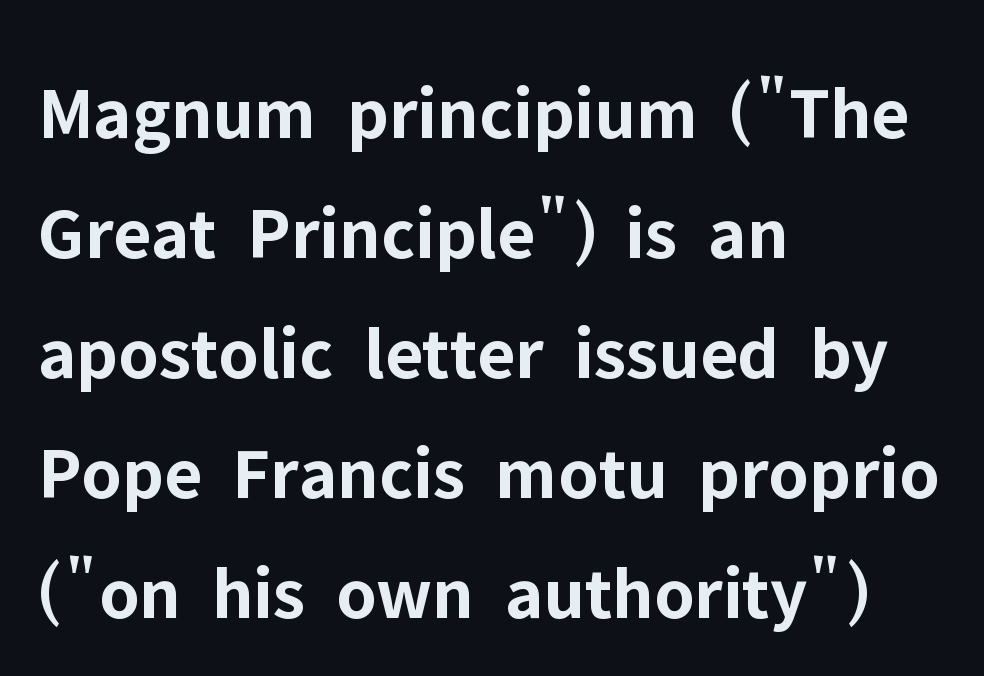
Q: Is the text bold? A: Yes.
Q: Is the text italic (slanted)? A: No, it is upright.
Q: Is the typeface a serif or a sans-serif typeface? A: Sans-serif.
Q: Is the text underlined? A: No.
Q: How is the paragraph aligned? A: Left-aligned.
Q: Is the spacing between letters normal or unusually wide? A: Normal.
Q: Is the spacing between lines tight, normal or loose? A: Normal.
Q: Width (condensed, normal, or wide)? A: Normal.
Q: Stroke contrast? A: Low.
Q: x-height? A: Medium.
Q: Monospaced? A: No.
